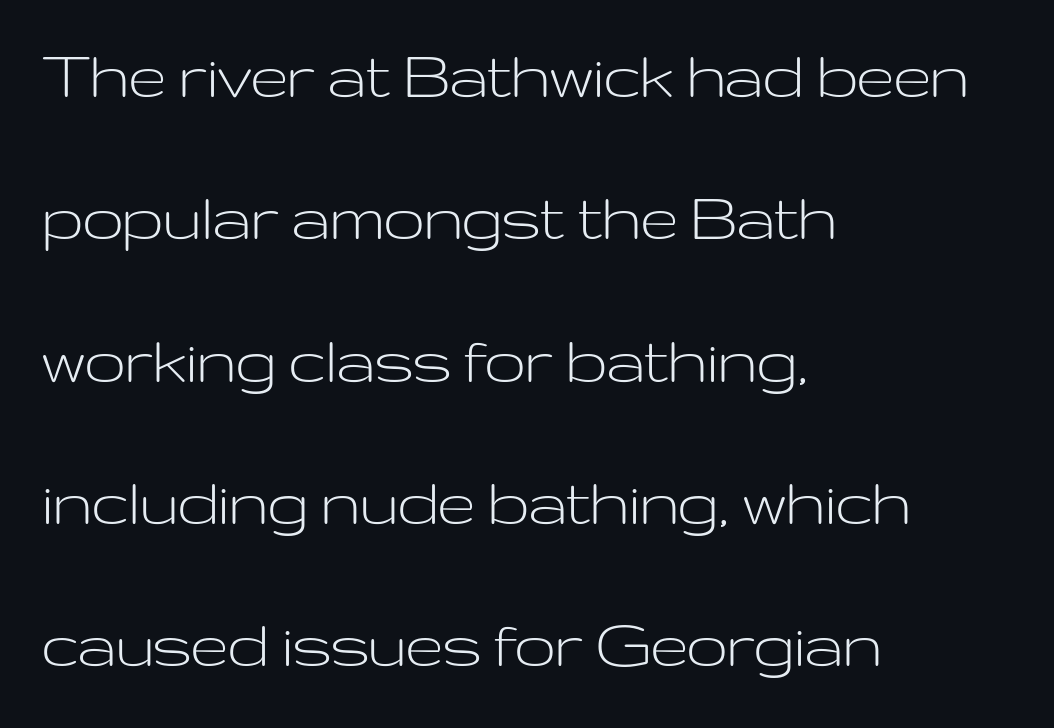
{"serif": "no", "italic": "no", "bold": "no", "weight": "light", "width": "wide", "stroke_contrast": "low", "x_height": "medium", "monospaced": "no", "underline": "no", "align": "left", "line_spacing": "loose", "line_spacing_ratio": 1.95, "letter_spacing": "normal", "letter_spacing_em": 0.0, "glyph_px": 73}
